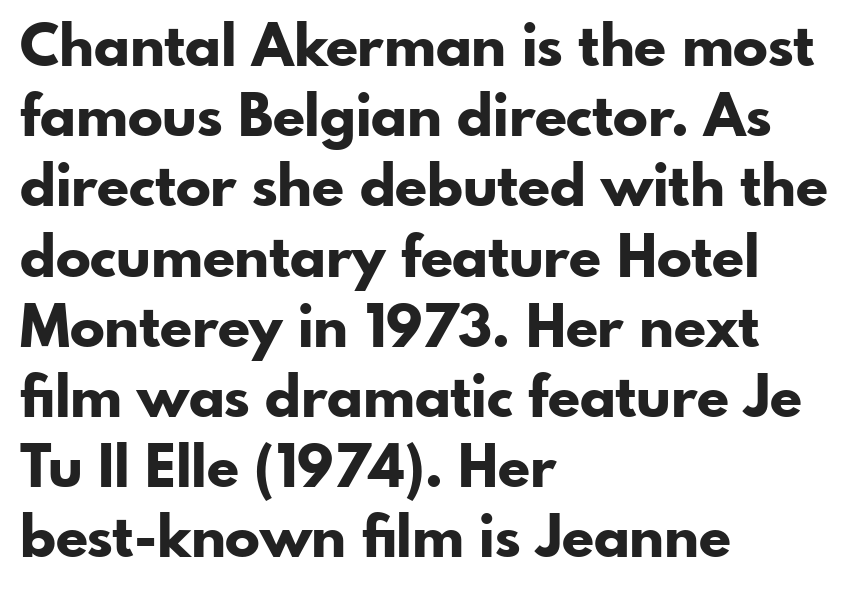
Q: Is the text bold? A: Yes.
Q: Is the text italic (slanted)? A: No, it is upright.
Q: Is the typeface a serif or a sans-serif typeface? A: Sans-serif.
Q: Is the text underlined? A: No.
Q: How is the paragraph aligned? A: Left-aligned.
Q: Is the spacing between letters normal or unusually wide? A: Normal.
Q: Width (condensed, normal, or wide)? A: Normal.
Q: Stroke contrast? A: Low.
Q: x-height? A: Small.
Q: Monospaced? A: No.
